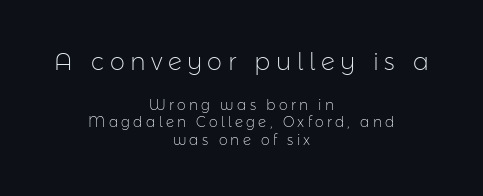
Q: Is the text bold? A: No.
Q: Is the text italic (slanted)? A: No, it is upright.
Q: Is the text underlined? A: No.
Q: How is the paragraph aligned? A: Centered.
Q: Is the spacing between letters normal or unusually wide? A: Unusually wide.
Q: Is the spacing between lines tight, normal or loose? A: Normal.
Q: Which block of text is set in a larger size, the first (top) or the second (bottom)? A: The first (top) one.
